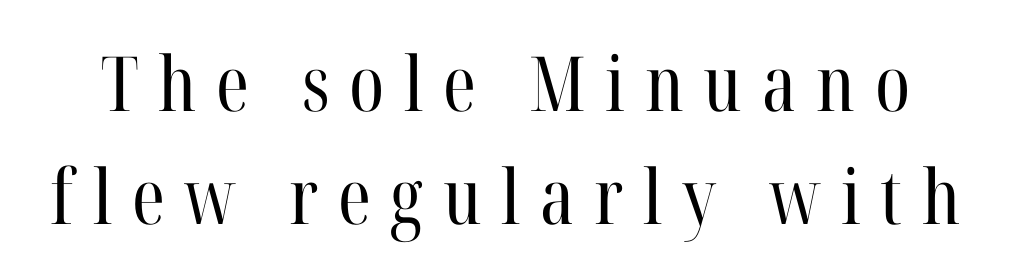
The image shows 76 px regular-weight, condensed serif type, upright; set normal line spacing (1.49x), unusually wide letter spacing (+0.26 em), not underlined; high stroke contrast and a medium x-height.
